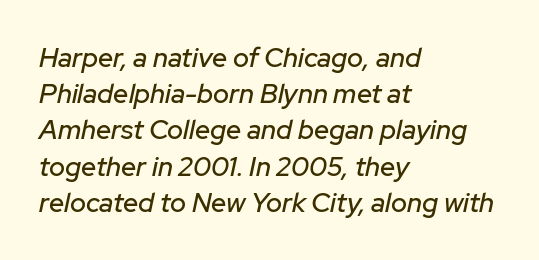
{"italic": "yes", "lean": "right", "slant_degrees": 12, "underline": "no", "align": "left", "line_spacing": "normal", "line_spacing_ratio": 1.34, "letter_spacing": "normal", "letter_spacing_em": 0.0, "glyph_px": 27}
